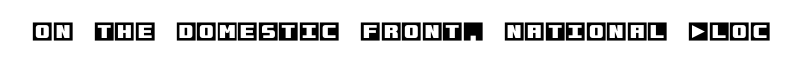
{"italic": "no", "underline": "no", "letter_spacing": "normal", "letter_spacing_em": 0.0, "glyph_px": 21}
